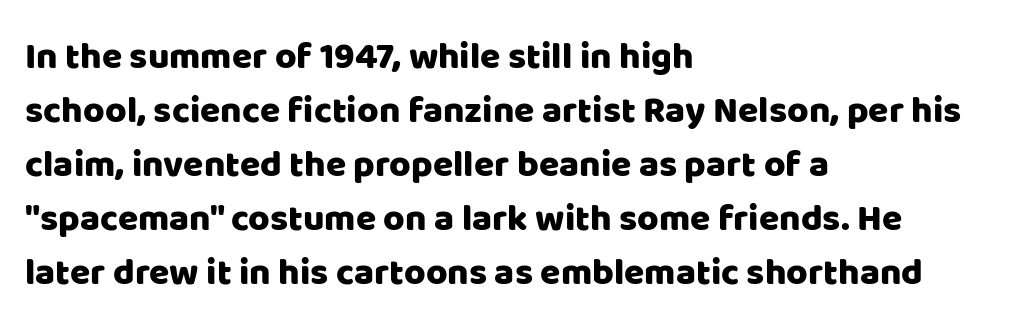
The letters carry no serifs — their stems end cleanly without finishing strokes. The lettering stays uniformly vertical, giving the passage a roman look. Proportional: the letters do not fall into vertical columns. Check under the words: just untouched page. The lines sit at an ordinary, default distance from one another.
